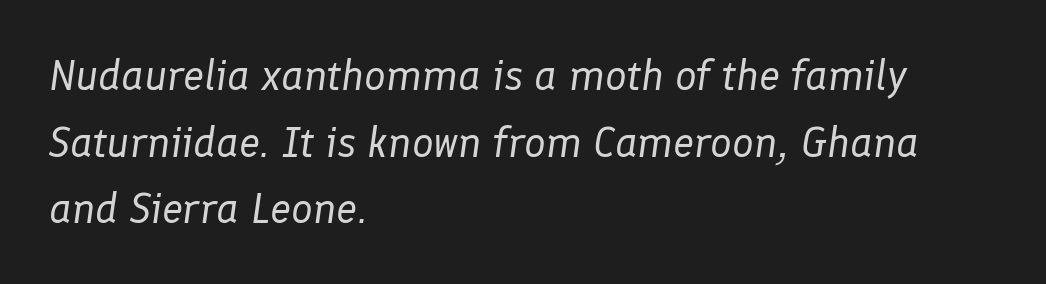
The image shows 43 px regular-weight type, italic (leaning right); set left-aligned, normal line spacing (1.55x), normal letter spacing, not underlined; low stroke contrast and a medium x-height.
